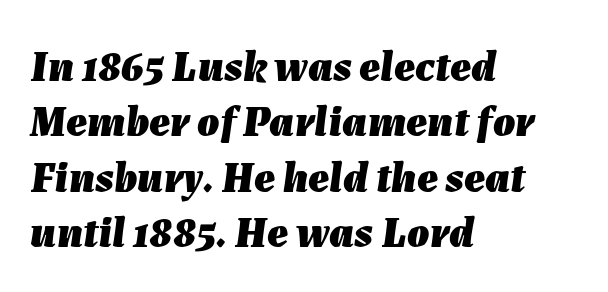
The image shows 44 px heavy type, italic (leaning right); set left-aligned, normal line spacing (1.26x), normal letter spacing, not underlined; low stroke contrast and a medium x-height.
